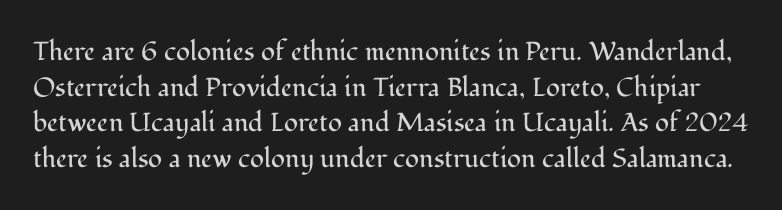
{"italic": "no", "bold": "no", "underline": "no", "line_spacing": "normal", "line_spacing_ratio": 1.37, "letter_spacing": "normal", "letter_spacing_em": 0.0, "glyph_px": 26}
